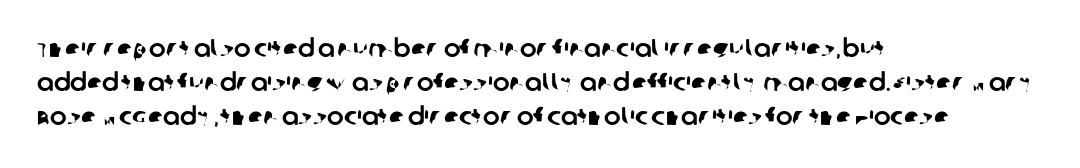
The image shows 25 px text type; set left-aligned, normal line spacing (1.36x), normal letter spacing, not underlined.
